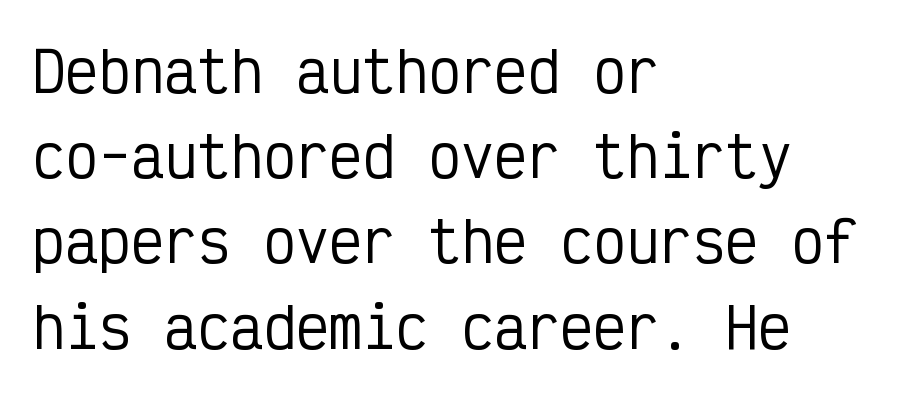
Italic? Not at all — the glyphs are vertical. Typeset ragged right — the left edge is the straight one. Fixed-width glyphs throughout — classic coding-font behaviour. This sample uses plain, unmodified letter spacing.
